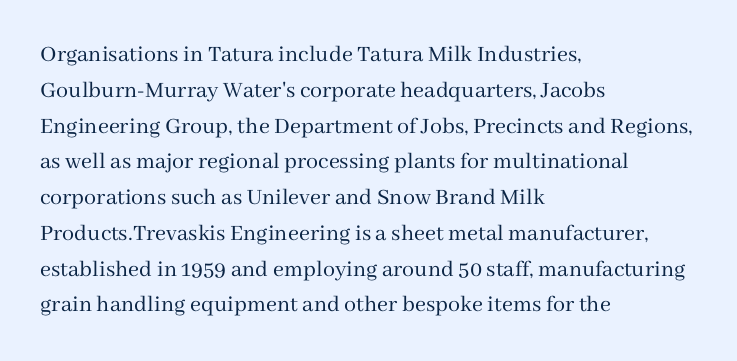
{"italic": "no", "bold": "no", "underline": "no", "align": "left", "line_spacing": "normal", "line_spacing_ratio": 1.49, "letter_spacing": "normal", "letter_spacing_em": 0.0, "glyph_px": 24}
